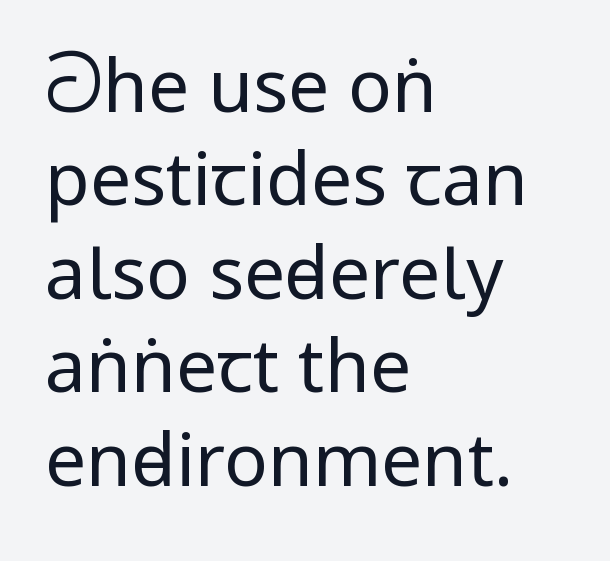
Q: Is the text bold? A: No.
Q: Is the text italic (slanted)? A: No, it is upright.
Q: Is the typeface a serif or a sans-serif typeface? A: Sans-serif.
Q: Is the text underlined? A: No.
Q: How is the paragraph aligned? A: Left-aligned.
Q: Is the spacing between letters normal or unusually wide? A: Normal.
Q: Is the spacing between lines tight, normal or loose? A: Normal.
Q: Width (condensed, normal, or wide)? A: Condensed.
Q: Stroke contrast? A: Low.
